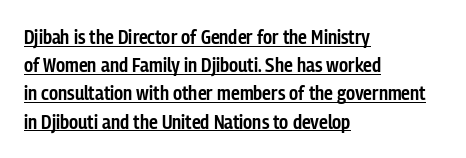
Underlined type. Italic? Not at all — the glyphs are vertical. Default kerning and tracking; the words read as compact shapes. Leading: standard. One-word summary of the alignment: left.
